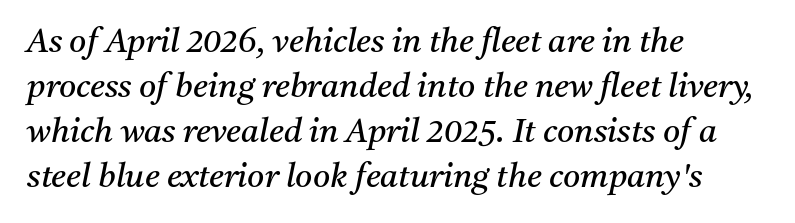
The image shows 33 px regular-weight serif type, italic (leaning right); set left-aligned, normal line spacing (1.36x), normal letter spacing, not underlined; medium stroke contrast and a medium x-height.
